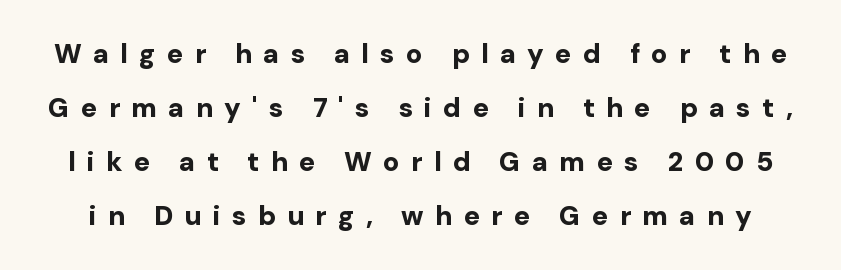
A clean baseline with only descenders dipping below it. Plenty of ink on the page — the face is bold. A typesetter would call this leading open, well beyond the default. Does the lettering tilt? It doesn't — this is upright. Characters follow at a spacing far wider than the type designer built in.
